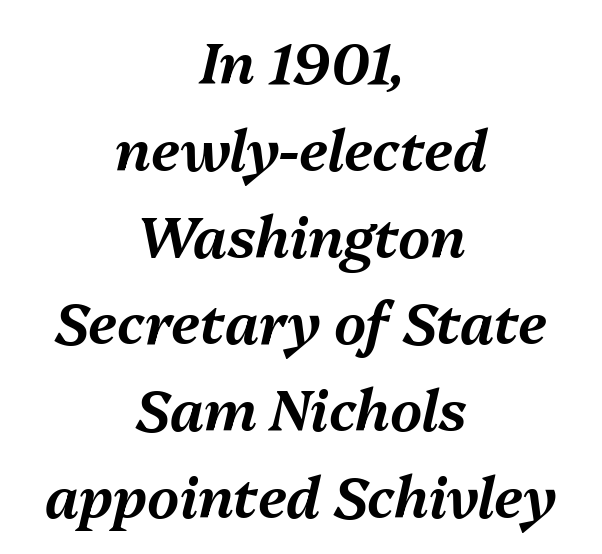
The image shows 56 px text type, italic (leaning right); set centered, normal line spacing (1.55x), normal letter spacing, not underlined; medium stroke contrast and a medium x-height.
